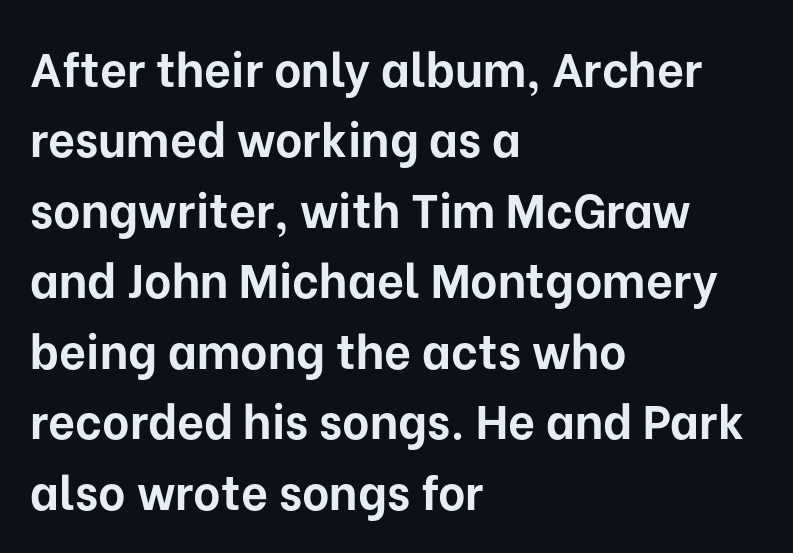
The image shows 47 px bold sans-serif type, upright; set left-aligned, normal line spacing (1.5x), normal letter spacing, not underlined; low stroke contrast and a medium x-height.
